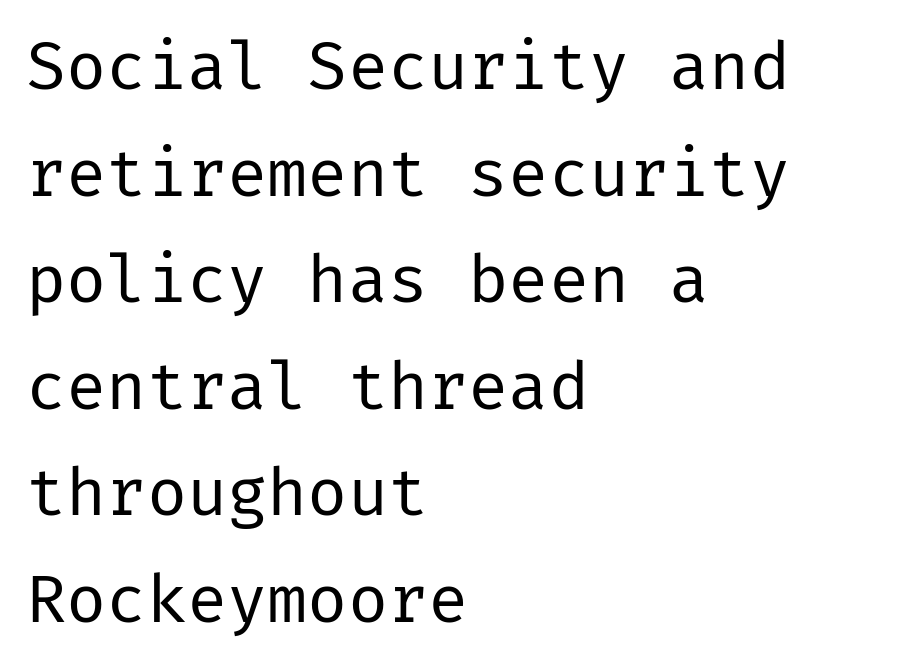
The passage shown stacks its lines at a standard gap. Unlike a traditional serif, this face leaves its strokes unadorned. The gap between lines stays unmarked. This is roman type, the default non-slanted kind. The gaps between neighbouring characters are ordinary and unremarkable.
